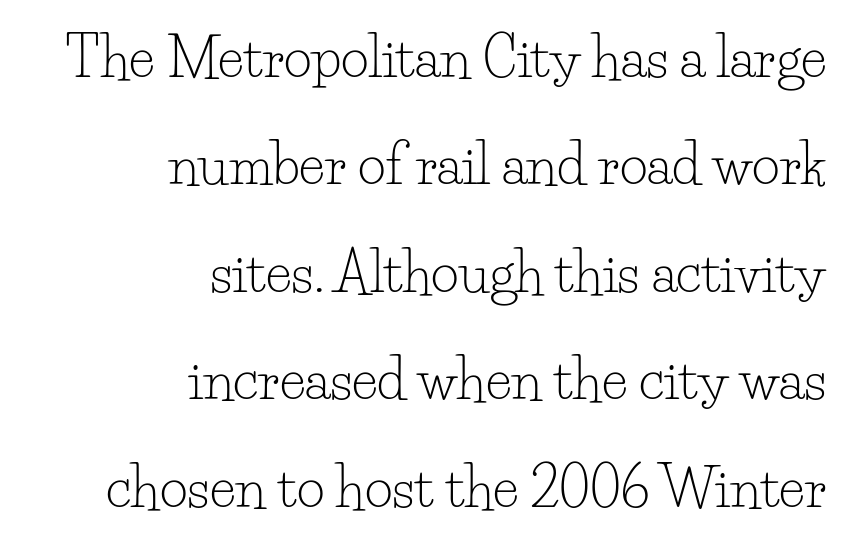
No chunkiness to these letters — they're not bold. In terms of letterform style, serifs are clearly present. The rendering uses a large line-height, opening up the rows. The letters sit at their default tracking, neither squeezed nor spread. Notice how the stems are strictly vertical — no italics here.
